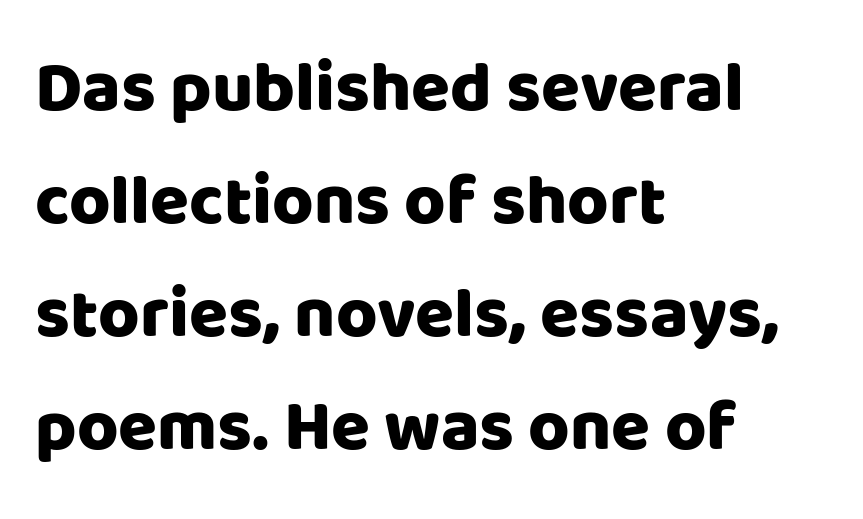
Q: Is the text italic (slanted)? A: No, it is upright.
Q: Is the typeface a serif or a sans-serif typeface? A: Sans-serif.
Q: Is the text underlined? A: No.
Q: How is the paragraph aligned? A: Left-aligned.
Q: Is the spacing between letters normal or unusually wide? A: Normal.
Q: Is the spacing between lines tight, normal or loose? A: Normal.
Q: Width (condensed, normal, or wide)? A: Normal.
Q: Stroke contrast? A: Low.
Q: x-height? A: Large.
Q: Monospaced? A: No.
